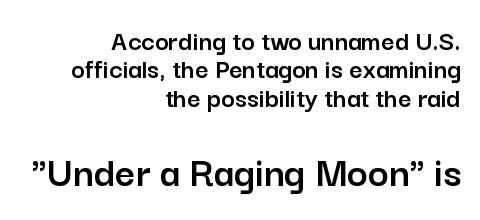
Upright lettering throughout. The text was rendered using a sans face with plain stroke endings. Which chunk is bigger? The second one — the bottom block dwarfs the top. The strip under each line holds only bare page.
